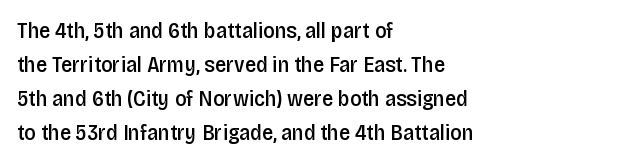
Q: Is the text bold? A: Semi-bold.
Q: Is the text italic (slanted)? A: No, it is upright.
Q: Is the text underlined? A: No.
Q: How is the paragraph aligned? A: Left-aligned.
Q: Is the spacing between letters normal or unusually wide? A: Normal.
Q: Is the spacing between lines tight, normal or loose? A: Normal.
